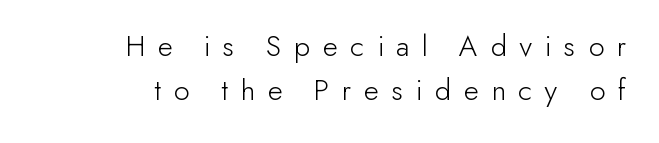
Serifs: no, the terminals of the letterforms are clean. In terms of posture, this sample is upright. The space directly below the letters is spotless. Is the type heavy? It reads as light-to-regular instead.
